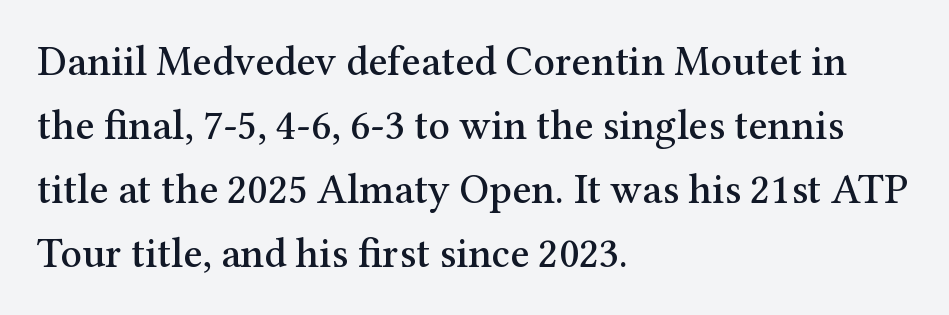
{"serif": "yes", "italic": "no", "width": "normal", "stroke_contrast": "medium", "x_height": "medium", "monospaced": "no", "underline": "no", "align": "left", "line_spacing": "normal", "line_spacing_ratio": 1.52, "letter_spacing": "normal", "letter_spacing_em": 0.0, "glyph_px": 42}
